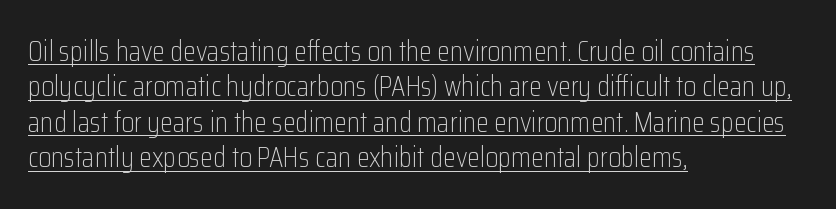
{"serif": "no", "italic": "no", "bold": "no", "weight": "light", "width": "condensed", "stroke_contrast": "low", "x_height": "medium", "monospaced": "no", "underline": "yes", "align": "left", "line_spacing_ratio": 1.22, "letter_spacing": "normal", "letter_spacing_em": 0.0, "glyph_px": 29}
